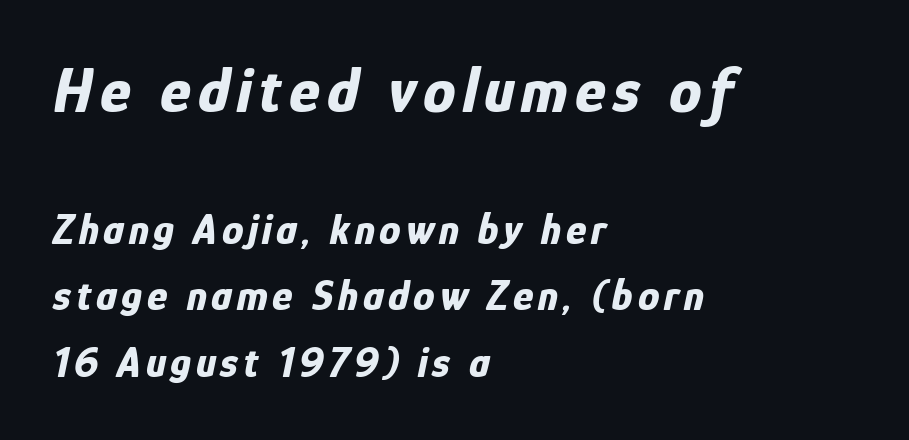
Q: Is the text bold? A: Yes.
Q: Is the text italic (slanted)? A: Yes, it leans right by about 12 degrees.
Q: Is the text underlined? A: No.
Q: How is the paragraph aligned? A: Left-aligned.
Q: Is the spacing between lines tight, normal or loose? A: Normal.
Q: Which block of text is set in a larger size, the first (top) or the second (bottom)? A: The first (top) one.
Q: Width (condensed, normal, or wide)? A: Condensed.
Q: Stroke contrast? A: Low.
Q: x-height? A: Medium.
Q: Monospaced? A: No.
